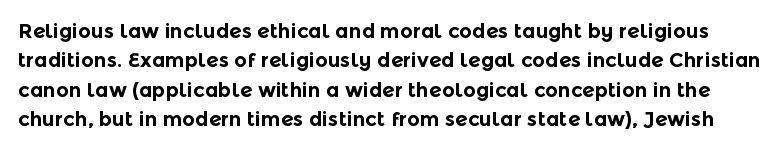
Nope, not italic — everything's standing straight. Regarding leading, the lines here are spaced in the standard way. Set as a true bold cut, around the 700 mark. Glyph-to-glyph distance matches everyday printed text. Words float on clear page, feet unadorned.
